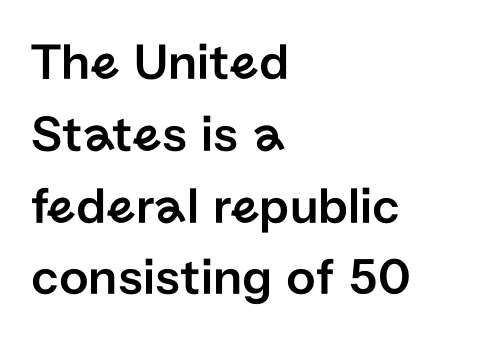
Q: Is the text italic (slanted)? A: No, it is upright.
Q: Is the typeface a serif or a sans-serif typeface? A: Sans-serif.
Q: Is the text underlined? A: No.
Q: How is the paragraph aligned? A: Left-aligned.
Q: Is the spacing between letters normal or unusually wide? A: Normal.
Q: Is the spacing between lines tight, normal or loose? A: Normal.
Q: Width (condensed, normal, or wide)? A: Normal.
Q: Stroke contrast? A: Low.
Q: x-height? A: Medium.
Q: Monospaced? A: No.
